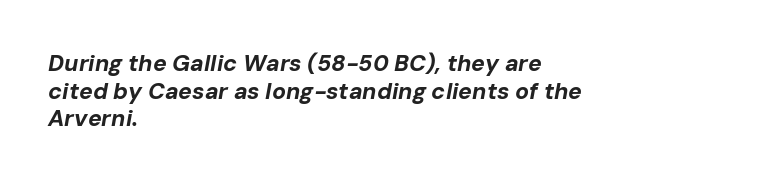
Q: Is the text bold? A: Yes.
Q: Is the text italic (slanted)? A: Yes, it leans right by about 10 degrees.
Q: Is the text underlined? A: No.
Q: How is the paragraph aligned? A: Left-aligned.
Q: Is the spacing between letters normal or unusually wide? A: Normal.
